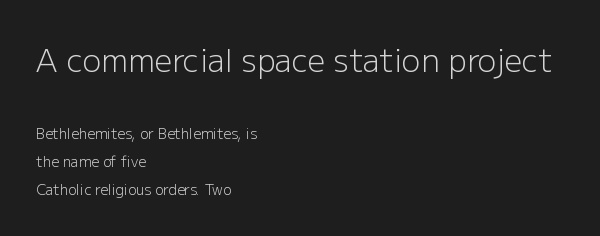
The image shows 31 px light sans-serif type, upright; set left-aligned, loose line spacing (1.98x), normal letter spacing, not underlined; the first (top) block is 2.21x larger; low stroke contrast and a medium x-height.
